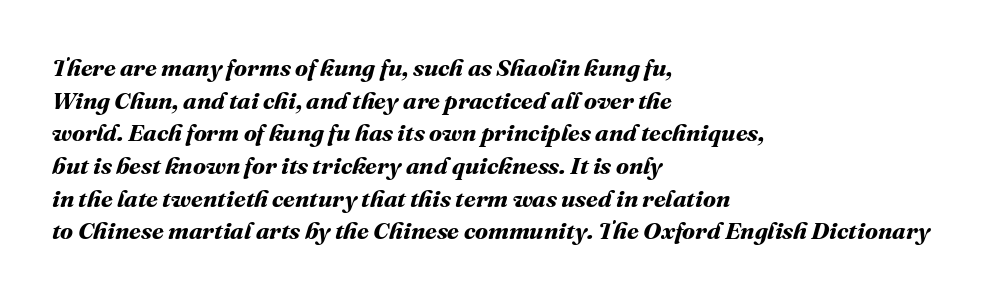
{"bold": "yes", "underline": "no", "align": "left", "line_spacing": "normal", "line_spacing_ratio": 1.36, "letter_spacing": "normal", "letter_spacing_em": 0.0, "glyph_px": 24}
